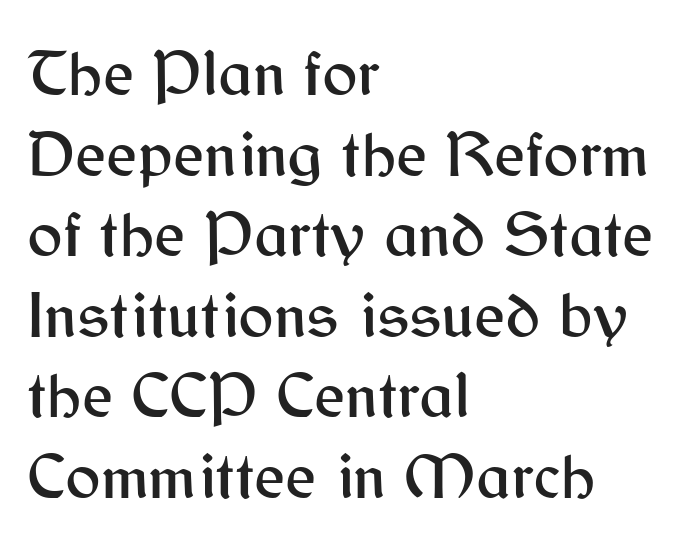
Nothing sits at the stroke ends, so this counts as sans-serif. The rendering anchors every line to the left-hand side. Honestly, there is no underline to notice here at all. It's the straight-up-and-down kind of type.
